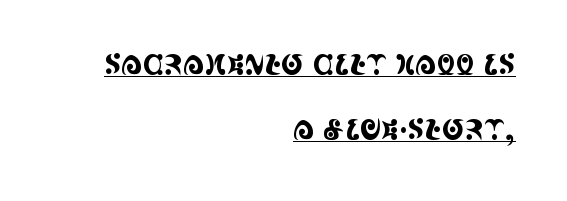
Q: Is the text italic (slanted)? A: No, it is upright.
Q: Is the text underlined? A: Yes.
Q: How is the paragraph aligned? A: Right-aligned.
Q: Is the spacing between letters normal or unusually wide? A: Normal.
Q: Is the spacing between lines tight, normal or loose? A: Loose.
